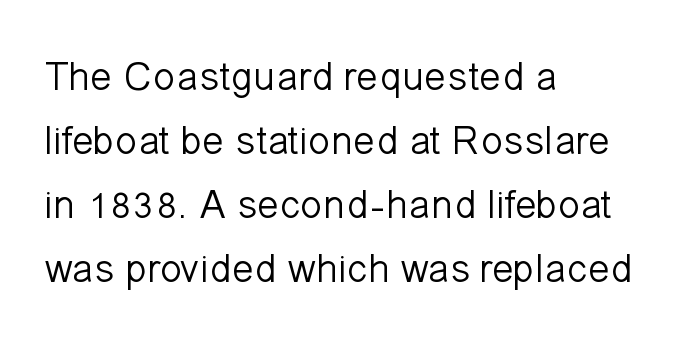
The cut favours lightness, reaching ordinary text weight at its darkest. The rendering keeps characters at their native spacing. The rag falls on the right side of this text block. The specimen omits any rule beneath the text block's lines. The rendering shows plain stroke endings on the letterforms — a sans-serif design.
